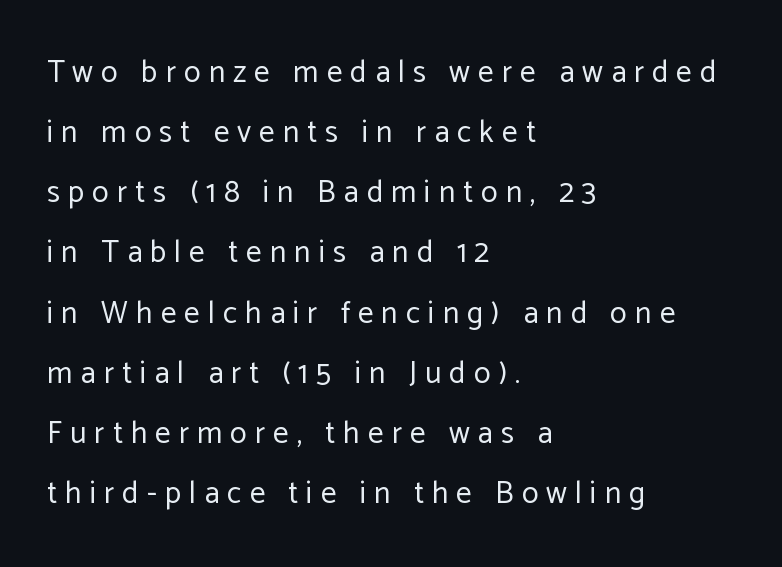
The image shows 31 px regular-weight sans-serif type, upright; set left-aligned, loose line spacing (1.94x), unusually wide letter spacing (+0.26 em), not underlined; low stroke contrast and a medium x-height.
